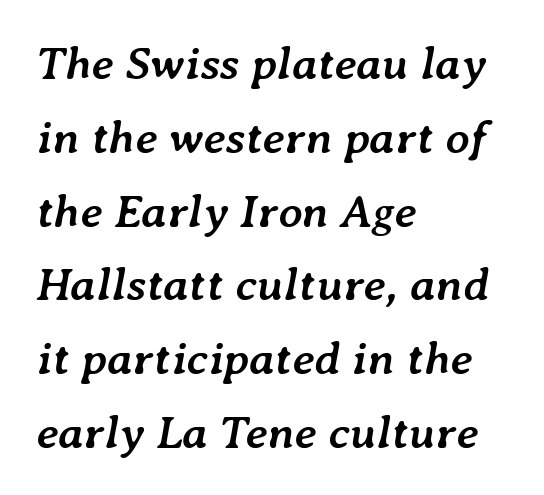
The image shows 47 px semibold type, italic (leaning right); set left-aligned, normal line spacing (1.57x), normal letter spacing, not underlined; low stroke contrast and a medium x-height.
